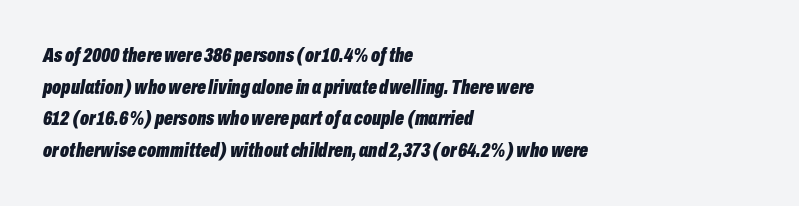
Decoration check: the copy has no underline. The strokes are fattened all the way to bold. The compositor pushed each line to the left boundary. This block has exactly the height ordinary leading produces. The letters are slanted; this is an italic face. What stands out about the letter spacing? Nothing — it is the standard amount.
